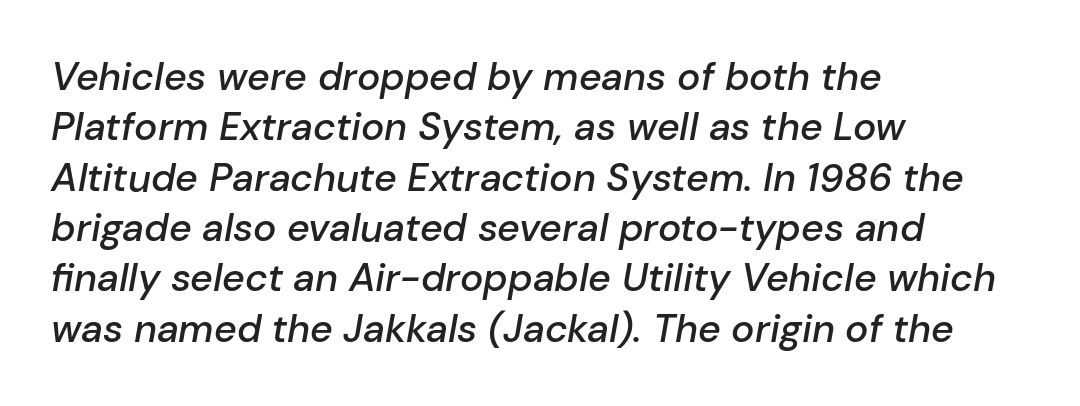
{"italic": "yes", "lean": "right", "slant_degrees": 10, "bold": "semi", "weight": "semibold", "width": "normal", "stroke_contrast": "low", "x_height": "medium", "monospaced": "no", "underline": "no", "align": "left", "line_spacing": "normal", "line_spacing_ratio": 1.29, "letter_spacing": "normal", "letter_spacing_em": 0.0, "glyph_px": 39}
